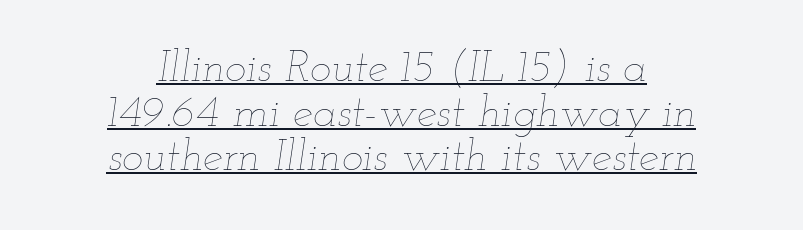
Q: Is the text bold? A: No.
Q: Is the text italic (slanted)? A: Yes, it leans right by about 12 degrees.
Q: Is the text underlined? A: Yes.
Q: How is the paragraph aligned? A: Centered.
Q: Is the spacing between letters normal or unusually wide? A: Normal.
Q: Is the spacing between lines tight, normal or loose? A: Tight.
Q: Width (condensed, normal, or wide)? A: Wide.
Q: Stroke contrast? A: Low.
Q: x-height? A: Small.
Q: Monospaced? A: No.
